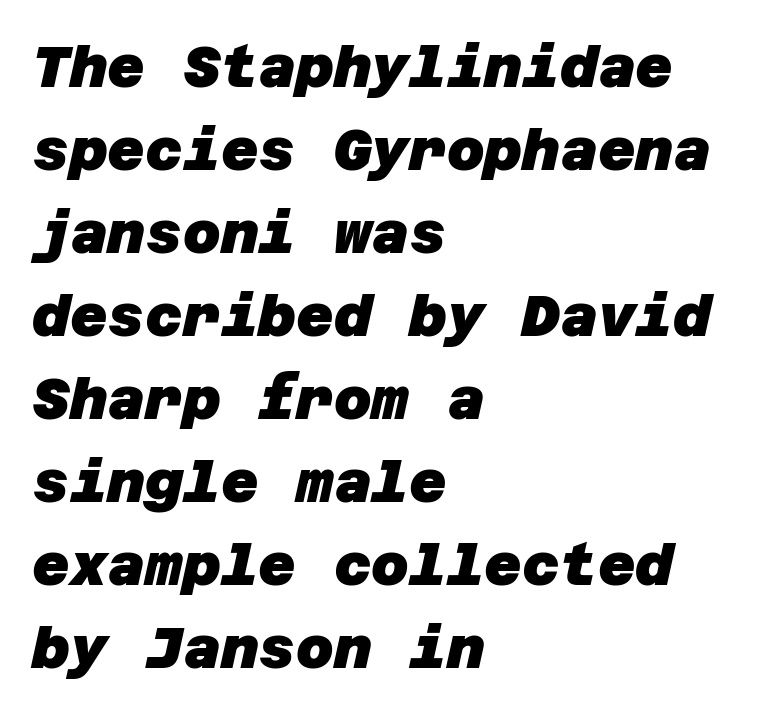
Q: Is the text bold? A: Yes.
Q: Is the typeface a serif or a sans-serif typeface? A: Sans-serif.
Q: Is the text underlined? A: No.
Q: How is the paragraph aligned? A: Left-aligned.
Q: Is the spacing between letters normal or unusually wide? A: Normal.
Q: Is the spacing between lines tight, normal or loose? A: Normal.
Q: Width (condensed, normal, or wide)? A: Normal.
Q: Stroke contrast? A: Low.
Q: x-height? A: Large.
